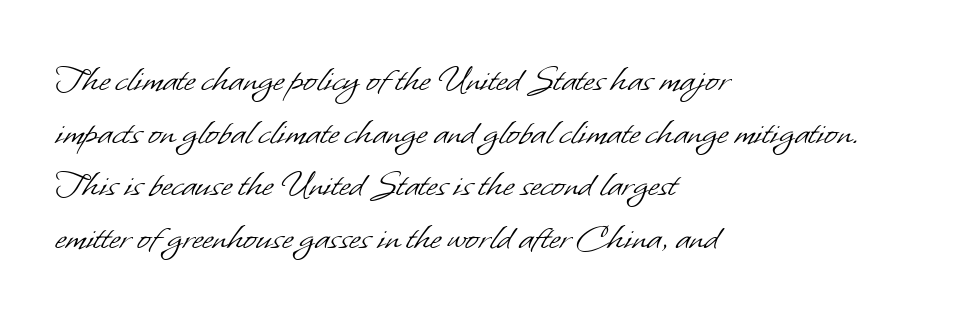
Q: Is the text bold? A: No.
Q: Is the typeface a serif or a sans-serif typeface? A: Sans-serif.
Q: Is the text underlined? A: No.
Q: How is the paragraph aligned? A: Left-aligned.
Q: Is the spacing between letters normal or unusually wide? A: Normal.
Q: Is the spacing between lines tight, normal or loose? A: Normal.
Q: Width (condensed, normal, or wide)? A: Normal.
Q: Stroke contrast? A: Low.
Q: x-height? A: Small.
Q: Monospaced? A: No.
